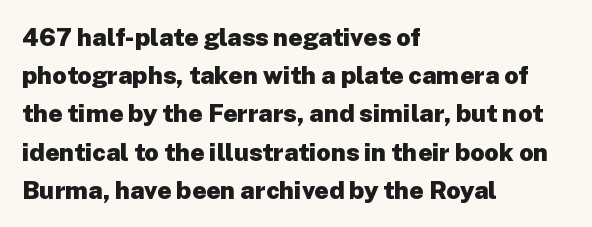
{"italic": "no", "bold": "yes", "underline": "no", "align": "left", "line_spacing": "normal", "line_spacing_ratio": 1.53, "letter_spacing": "normal", "letter_spacing_em": 0.0, "glyph_px": 25}
